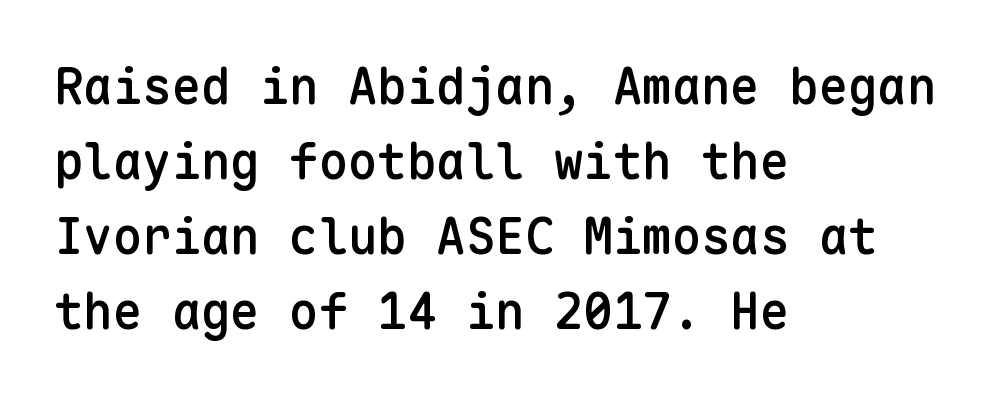
Leading: standard. Nobody touched the tracking dial on this one. Quick note: underline off. In terms of letterform style, serifs are entirely absent. Is the block centered? No — it sits flush against the left margin. The letters march in equal steps, a hallmark of fixed-pitch type.
